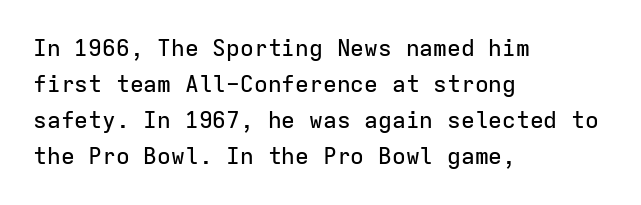
{"italic": "no", "underline": "no", "align": "left", "line_spacing": "normal", "line_spacing_ratio": 1.57, "letter_spacing": "normal", "letter_spacing_em": 0.0, "glyph_px": 23}
